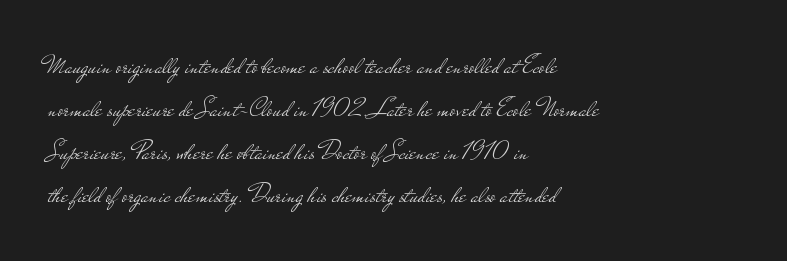
The image shows 27 px text type; set left-aligned, normal line spacing (1.59x), normal letter spacing, not underlined.
